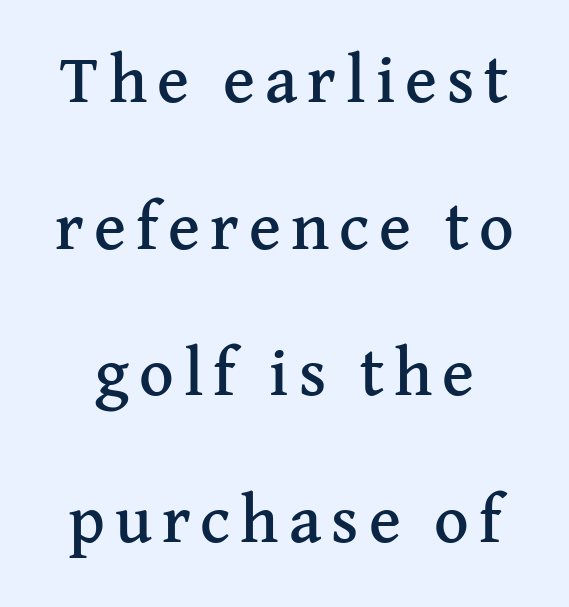
The image shows 67 px serif type, upright; set loose line spacing (2.19x), not underlined; medium stroke contrast and a medium x-height.
